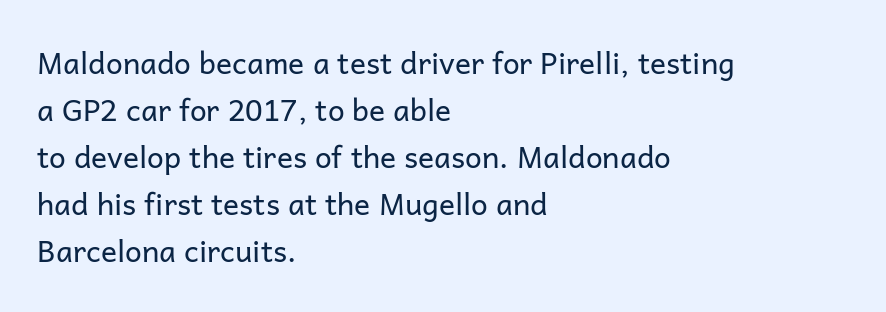
Q: Is the text bold? A: No.
Q: Is the text italic (slanted)? A: No, it is upright.
Q: Is the typeface a serif or a sans-serif typeface? A: Sans-serif.
Q: Is the text underlined? A: No.
Q: How is the paragraph aligned? A: Left-aligned.
Q: Is the spacing between letters normal or unusually wide? A: Normal.
Q: Is the spacing between lines tight, normal or loose? A: Normal.
Q: Width (condensed, normal, or wide)? A: Normal.
Q: Stroke contrast? A: Low.
Q: x-height? A: Medium.
Q: Monospaced? A: No.
